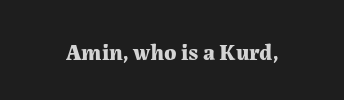
Q: Is the text bold? A: Yes.
Q: Is the text italic (slanted)? A: No, it is upright.
Q: Is the text underlined? A: No.
Q: Is the spacing between letters normal or unusually wide? A: Normal.
